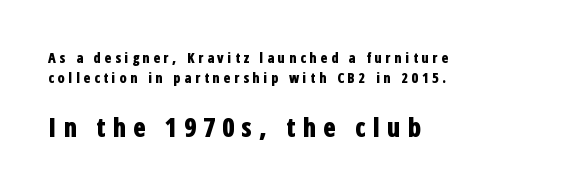
Q: Is the text bold? A: Yes.
Q: Is the text italic (slanted)? A: No, it is upright.
Q: Is the text underlined? A: No.
Q: How is the paragraph aligned? A: Left-aligned.
Q: Is the spacing between letters normal or unusually wide? A: Unusually wide.
Q: Is the spacing between lines tight, normal or loose? A: Normal.
Q: Which block of text is set in a larger size, the first (top) or the second (bottom)? A: The second (bottom) one.
